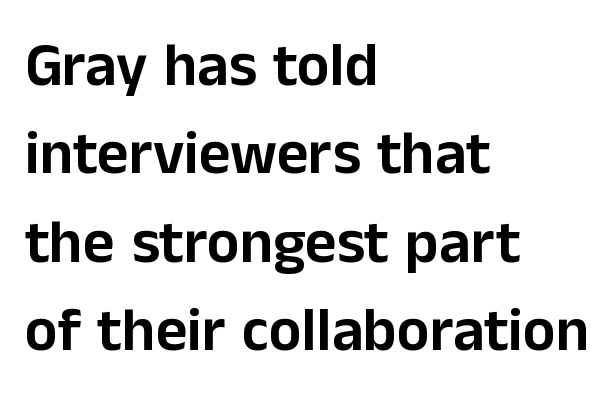
{"serif": "no", "italic": "no", "width": "normal", "stroke_contrast": "low", "x_height": "medium", "monospaced": "no", "underline": "no", "align": "left", "line_spacing": "normal", "line_spacing_ratio": 1.45, "letter_spacing": "normal", "letter_spacing_em": 0.0, "glyph_px": 61}
